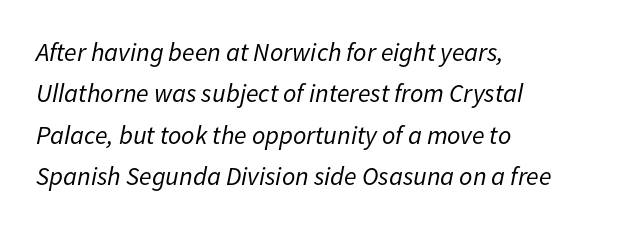
{"italic": "yes", "lean": "right", "slant_degrees": 11, "bold": "no", "underline": "no", "align": "left", "line_spacing": "normal", "line_spacing_ratio": 1.59, "letter_spacing": "normal", "letter_spacing_em": 0.0, "glyph_px": 26}
